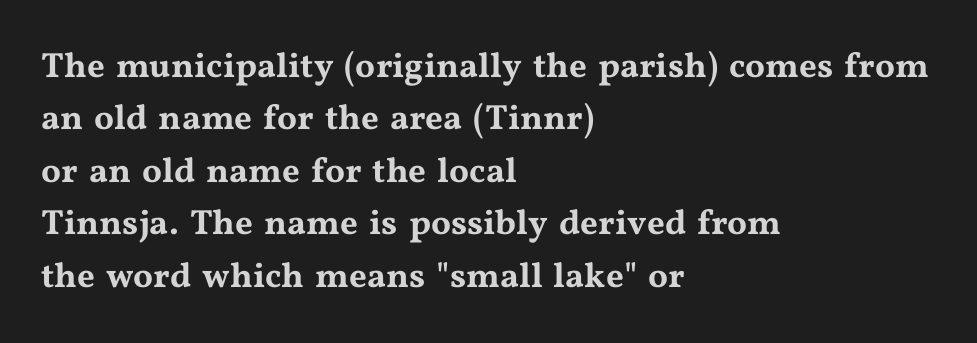
{"serif": "yes", "italic": "no", "width": "wide", "stroke_contrast": "medium", "x_height": "medium", "monospaced": "no", "underline": "no", "align": "left", "line_spacing": "normal", "line_spacing_ratio": 1.5, "letter_spacing": "normal", "letter_spacing_em": 0.0, "glyph_px": 35}
